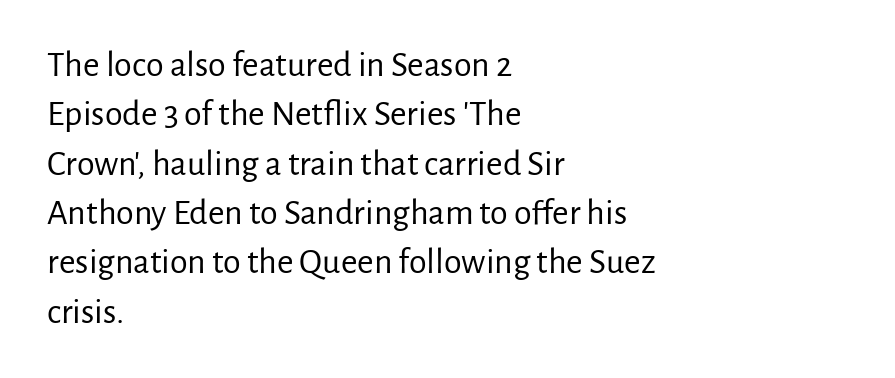
Q: Is the text bold? A: No.
Q: Is the text italic (slanted)? A: No, it is upright.
Q: Is the typeface a serif or a sans-serif typeface? A: Sans-serif.
Q: Is the text underlined? A: No.
Q: How is the paragraph aligned? A: Left-aligned.
Q: Is the spacing between letters normal or unusually wide? A: Normal.
Q: Is the spacing between lines tight, normal or loose? A: Normal.
Q: Width (condensed, normal, or wide)? A: Normal.
Q: Stroke contrast? A: Low.
Q: x-height? A: Medium.
Q: Monospaced? A: No.
